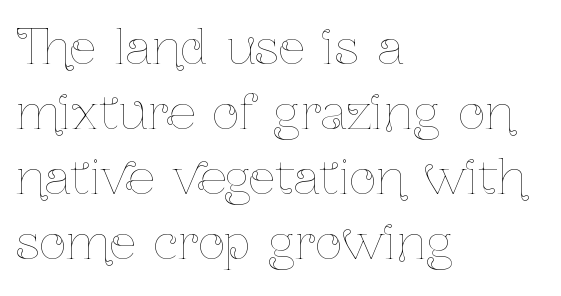
{"italic": "no", "bold": "no", "weight": "thin", "width": "condensed", "stroke_contrast": "low", "x_height": "medium", "monospaced": "no", "underline": "no", "align": "left", "line_spacing": "normal", "line_spacing_ratio": 1.38, "letter_spacing": "normal", "letter_spacing_em": 0.0, "glyph_px": 47}
